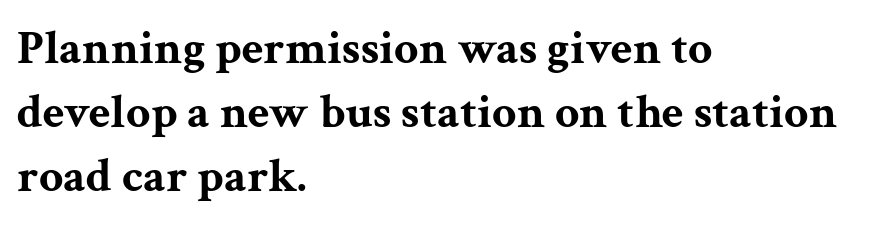
The image shows 48 px bold, wide serif type, upright; set left-aligned, normal line spacing (1.33x), normal letter spacing, not underlined; medium stroke contrast and a medium x-height.
